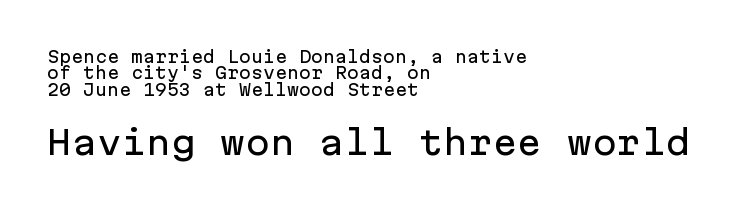
The image shows 33 px sans-serif type, upright, monospaced; set left-aligned, tight line spacing (1.02x), normal letter spacing, not underlined; the second (bottom) block is 2.06x larger; low stroke contrast and a medium x-height.
